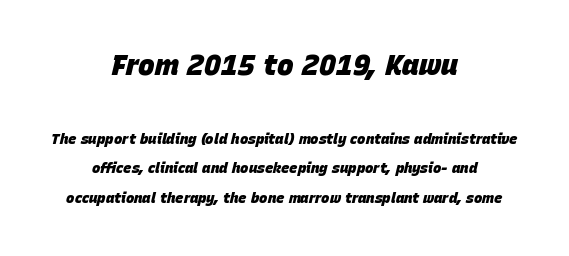
{"italic": "yes", "lean": "right", "slant_degrees": 15, "bold": "yes", "weight": "heavy", "width": "normal", "stroke_contrast": "low", "x_height": "large", "monospaced": "no", "underline": "no", "align": "center", "line_spacing": "loose", "line_spacing_ratio": 2.12, "letter_spacing": "normal", "letter_spacing_em": 0.0, "larger_block": "first", "size_ratio": 2.0, "glyph_px": 28}
